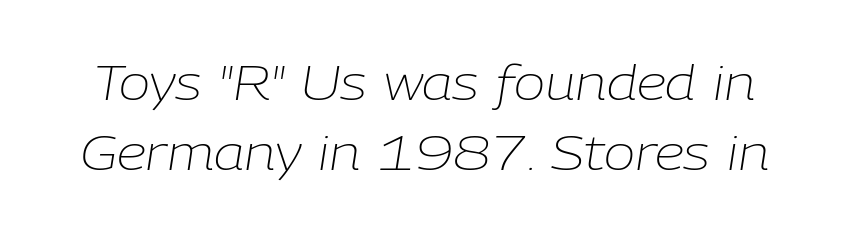
Q: Is the text bold? A: No.
Q: Is the text italic (slanted)? A: Yes, it leans right by about 9 degrees.
Q: Is the text underlined? A: No.
Q: Is the spacing between letters normal or unusually wide? A: Normal.
Q: Is the spacing between lines tight, normal or loose? A: Normal.
Q: Width (condensed, normal, or wide)? A: Normal.
Q: Stroke contrast? A: Low.
Q: x-height? A: Medium.
Q: Monospaced? A: No.
